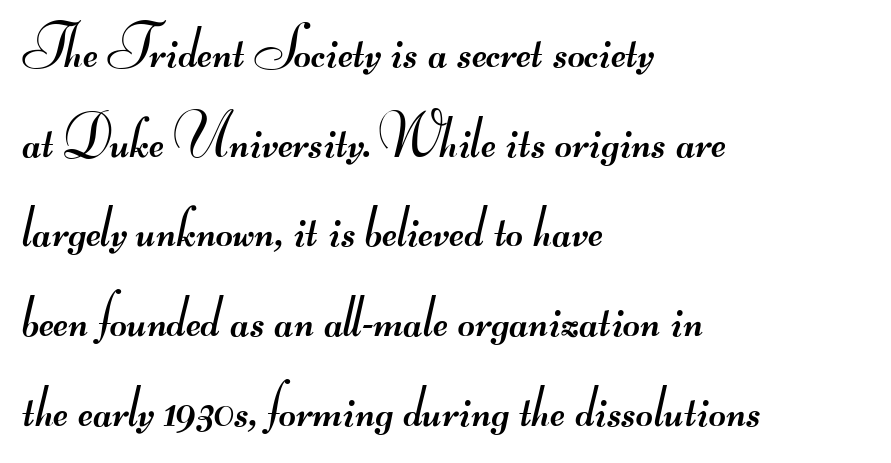
Q: Is the text bold? A: No.
Q: Is the typeface a serif or a sans-serif typeface? A: Sans-serif.
Q: Is the text underlined? A: No.
Q: How is the paragraph aligned? A: Left-aligned.
Q: Is the spacing between letters normal or unusually wide? A: Normal.
Q: Is the spacing between lines tight, normal or loose? A: Normal.
Q: Width (condensed, normal, or wide)? A: Wide.
Q: Stroke contrast? A: Medium.
Q: Monospaced? A: No.
